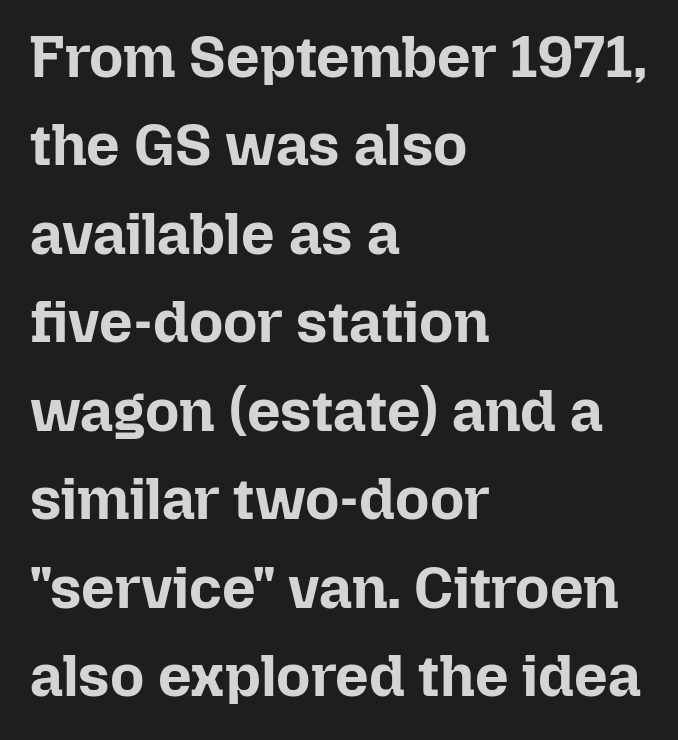
Character widths vary here, with narrow letters taking less room than wide ones. Vertically, the passage feels balanced, rows spaced as you'd expect. Notice how the passage keeps a crisp vertical edge on the left only. The typography opts for an upright posture over an oblique one. Typesetter's note: full bold, strokes at maximum text heaviness. Letter spacing: default.
